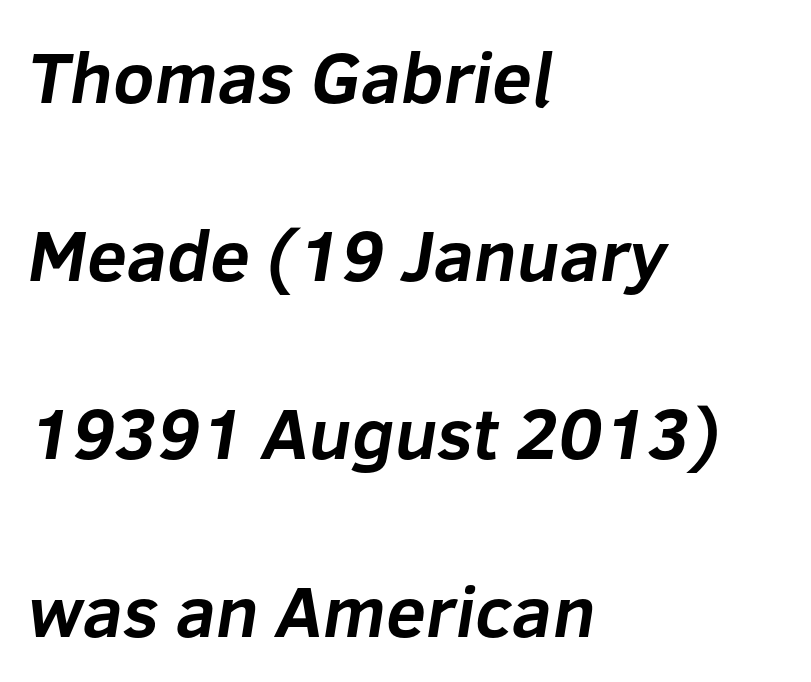
The image shows 72 px bold sans-serif type; set left-aligned, loose line spacing (2.47x), normal letter spacing, not underlined; low stroke contrast and a medium x-height.
